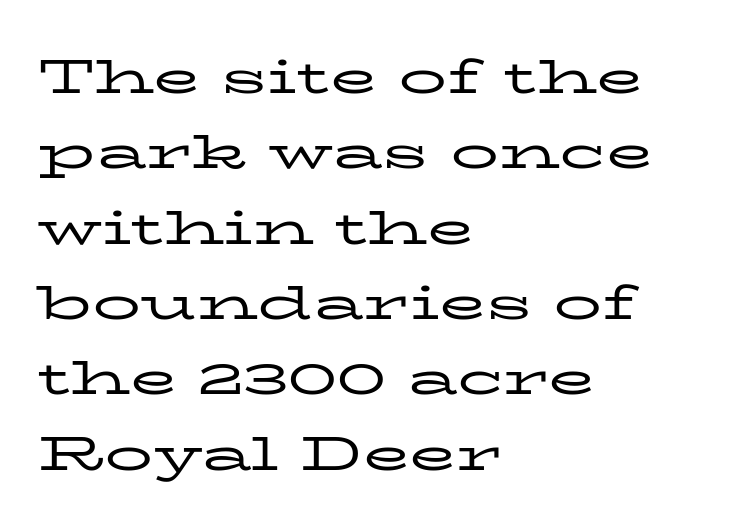
Weight class: somewhere from thin through regular. Do the characters align in a grid? No, the font is proportional. Any mark beneath the type? The region is blank. These lines keep a tight, regular rhythm from letter to letter. Layout note: lines flush left. Italic? Not at all — the glyphs are vertical.
